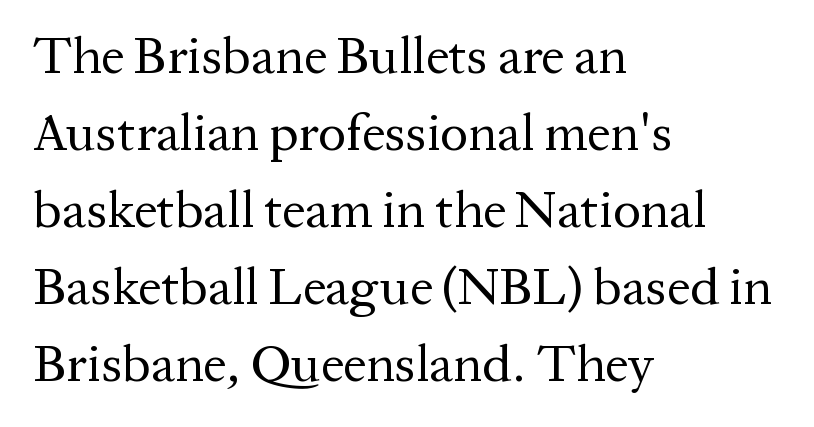
{"serif": "yes", "italic": "no", "bold": "no", "weight": "regular", "width": "normal", "stroke_contrast": "medium", "x_height": "medium", "monospaced": "no", "underline": "no", "align": "left", "line_spacing": "normal", "line_spacing_ratio": 1.48, "letter_spacing": "normal", "letter_spacing_em": 0.0, "glyph_px": 52}
